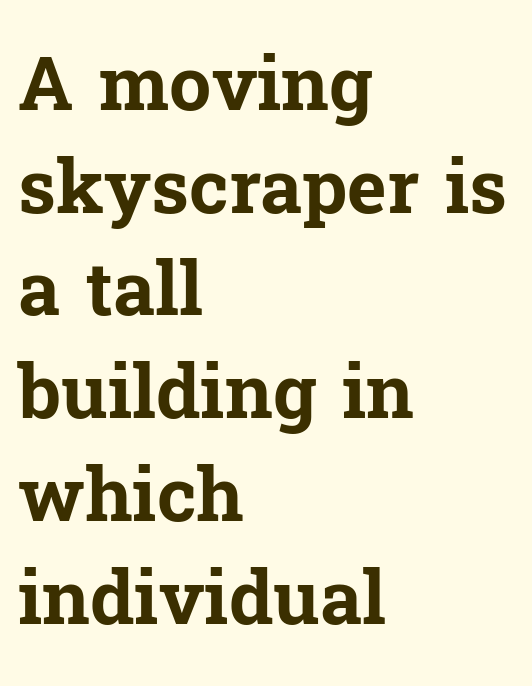
Q: Is the text bold? A: Yes.
Q: Is the text italic (slanted)? A: No, it is upright.
Q: Is the typeface a serif or a sans-serif typeface? A: Serif.
Q: Is the text underlined? A: No.
Q: How is the paragraph aligned? A: Left-aligned.
Q: Is the spacing between letters normal or unusually wide? A: Normal.
Q: Is the spacing between lines tight, normal or loose? A: Normal.
Q: Width (condensed, normal, or wide)? A: Normal.
Q: Stroke contrast? A: Low.
Q: x-height? A: Medium.
Q: Monospaced? A: No.
